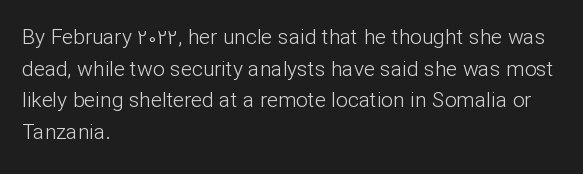
Q: Is the text bold? A: No.
Q: Is the text italic (slanted)? A: No, it is upright.
Q: Is the text underlined? A: No.
Q: How is the paragraph aligned? A: Left-aligned.
Q: Is the spacing between letters normal or unusually wide? A: Normal.
Q: Is the spacing between lines tight, normal or loose? A: Normal.
